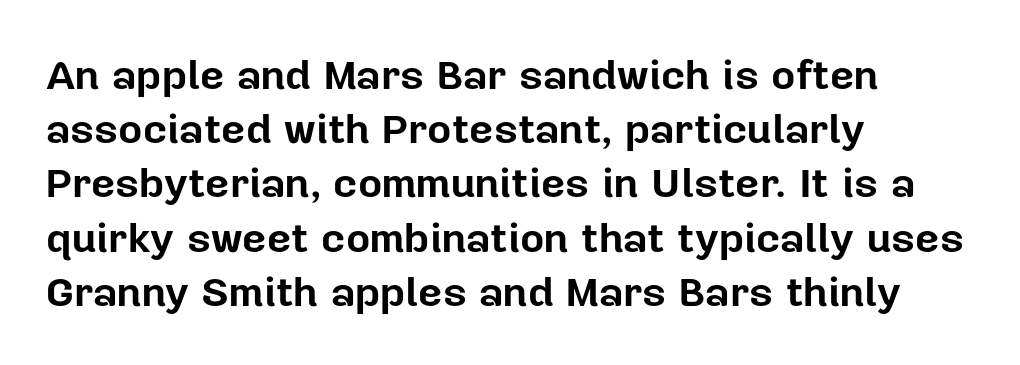
{"serif": "no", "italic": "no", "bold": "yes", "weight": "bold", "width": "normal", "stroke_contrast": "low", "x_height": "medium", "monospaced": "no", "underline": "no", "align": "left", "line_spacing": "normal", "line_spacing_ratio": 1.29, "letter_spacing": "normal", "letter_spacing_em": 0.0, "glyph_px": 42}
